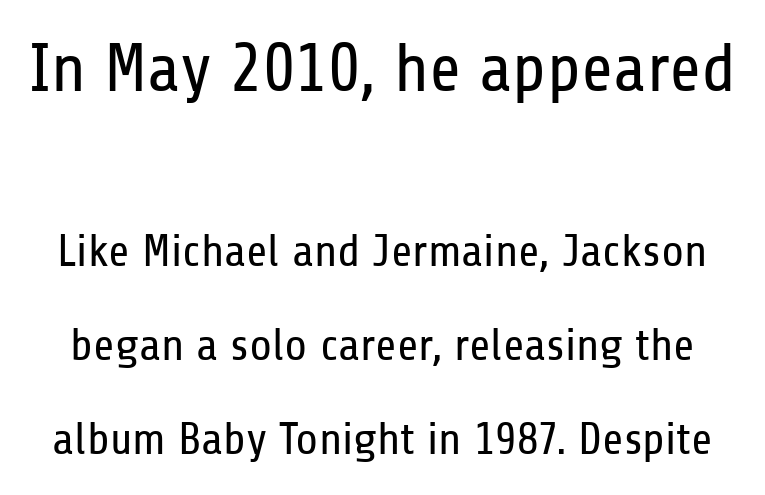
Spacing verdict: proportional, widths tailored to each character. The gap between lines stays unmarked. If you drew a line through each stem, it would be perfectly vertical. Caption: face not bold, strokes unweighted. Look at the bottom of the vertical strokes: they stop flat, with no serifs.
